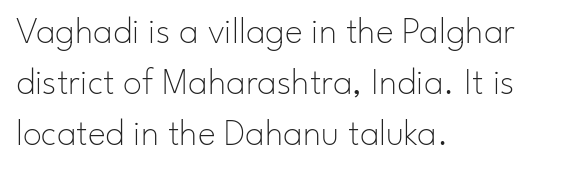
{"serif": "no", "italic": "no", "bold": "no", "weight": "thin", "width": "normal", "stroke_contrast": "low", "x_height": "small", "monospaced": "no", "underline": "no", "align": "left", "line_spacing": "normal", "line_spacing_ratio": 1.34, "letter_spacing": "normal", "letter_spacing_em": 0.0, "glyph_px": 38}
